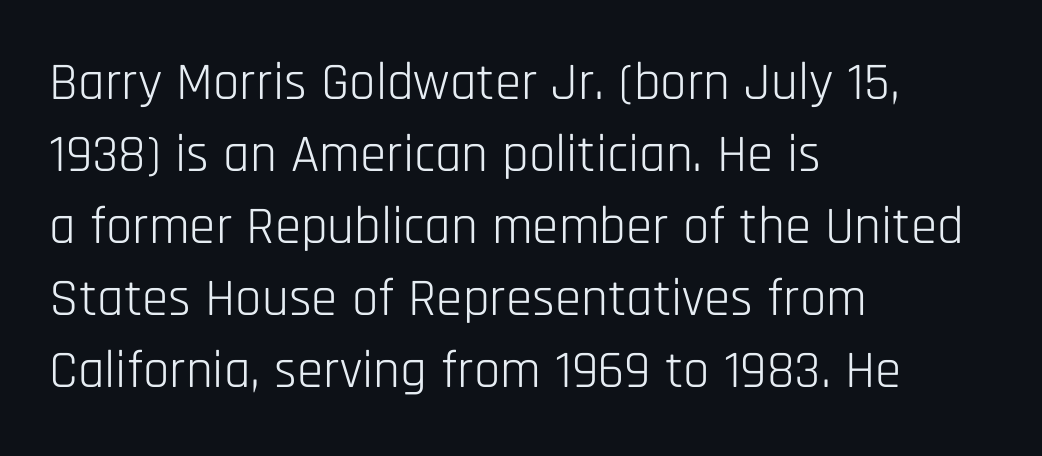
{"serif": "no", "italic": "no", "bold": "no", "weight": "light", "width": "condensed", "stroke_contrast": "low", "x_height": "large", "monospaced": "no", "underline": "no", "align": "left", "line_spacing": "normal", "line_spacing_ratio": 1.36, "letter_spacing": "normal", "letter_spacing_em": 0.0, "glyph_px": 53}
